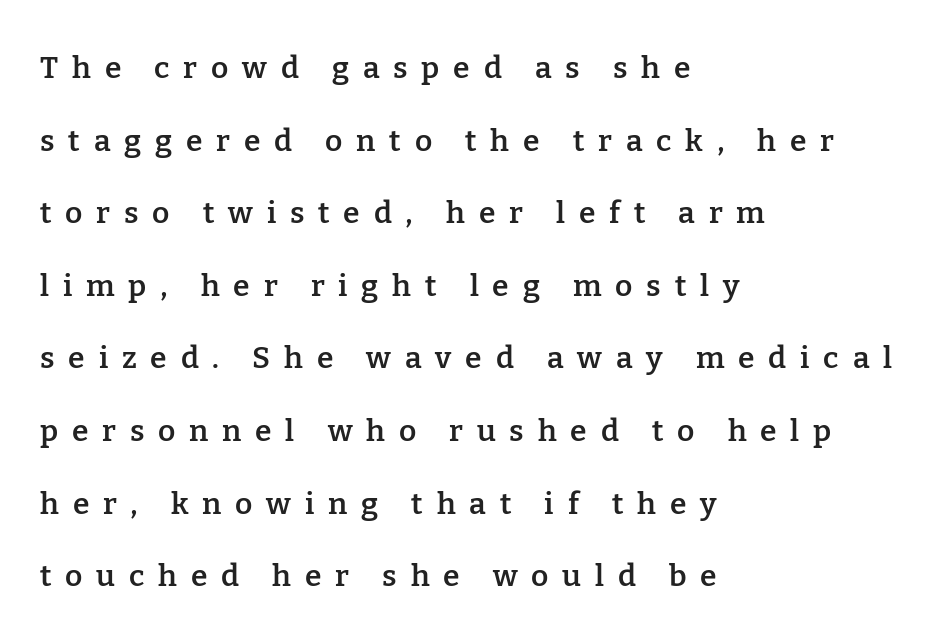
The image shows 30 px semibold serif type, upright; set left-aligned, loose line spacing (2.42x), unusually wide letter spacing (+0.46 em), not underlined; low stroke contrast and a medium x-height.
